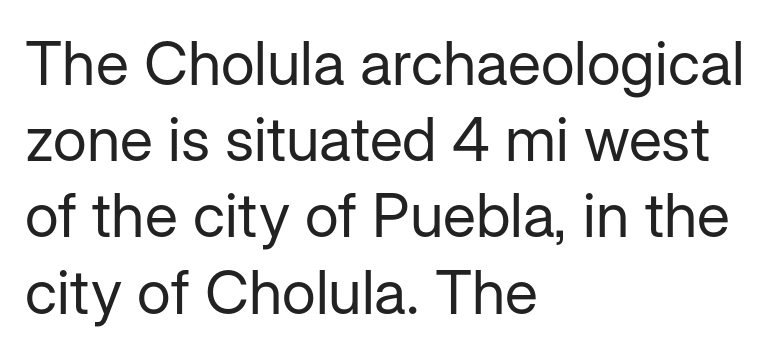
{"serif": "no", "italic": "no", "bold": "no", "weight": "regular", "width": "normal", "stroke_contrast": "low", "x_height": "medium", "monospaced": "no", "underline": "no", "align": "left", "line_spacing": "normal", "line_spacing_ratio": 1.25, "letter_spacing": "normal", "letter_spacing_em": 0.0, "glyph_px": 61}
